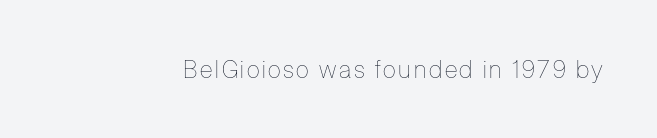
Only glyphs here, with clear space below each row. Posture: upright roman. The font is comparable to plain body text, perhaps lighter.
